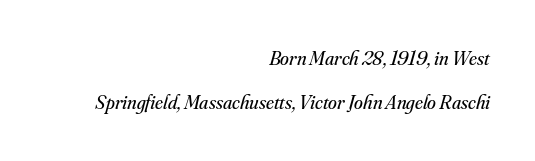
Q: Is the text bold? A: No.
Q: Is the text italic (slanted)? A: Yes, it leans right by about 16 degrees.
Q: Is the text underlined? A: No.
Q: How is the paragraph aligned? A: Right-aligned.
Q: Is the spacing between letters normal or unusually wide? A: Normal.
Q: Is the spacing between lines tight, normal or loose? A: Loose.
